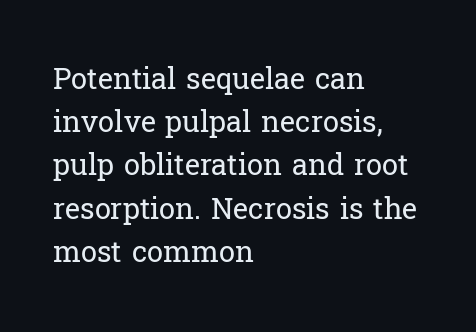
Q: Is the text bold? A: No.
Q: Is the text italic (slanted)? A: No, it is upright.
Q: Is the typeface a serif or a sans-serif typeface? A: Serif.
Q: Is the text underlined? A: No.
Q: How is the paragraph aligned? A: Left-aligned.
Q: Is the spacing between letters normal or unusually wide? A: Normal.
Q: Is the spacing between lines tight, normal or loose? A: Normal.
Q: Width (condensed, normal, or wide)? A: Normal.
Q: Stroke contrast? A: Low.
Q: x-height? A: Medium.
Q: Monospaced? A: No.
